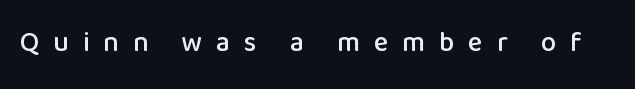
Q: Is the text italic (slanted)? A: No, it is upright.
Q: Is the typeface a serif or a sans-serif typeface? A: Sans-serif.
Q: Is the text underlined? A: No.
Q: Is the spacing between letters normal or unusually wide? A: Unusually wide.
Q: Width (condensed, normal, or wide)? A: Normal.
Q: Stroke contrast? A: Low.
Q: x-height? A: Medium.
Q: Monospaced? A: No.
